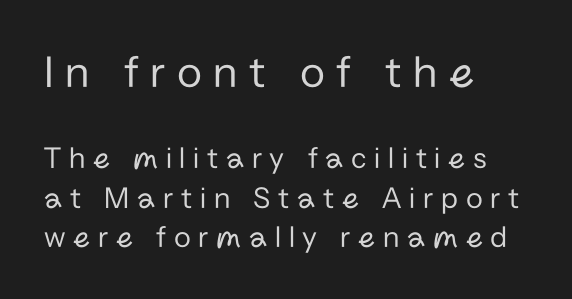
The image shows 46 px regular-weight sans-serif type, upright; set left-aligned, normal line spacing (1.27x), unusually wide letter spacing (+0.25 em), not underlined; the first (top) block is 1.48x larger; low stroke contrast and a medium x-height.
